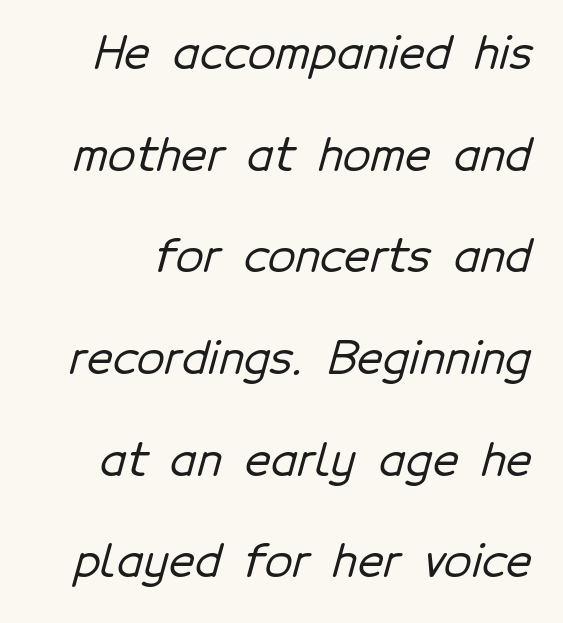
The image shows 45 px sans-serif type; set loose line spacing (2.26x), normal letter spacing, not underlined; low stroke contrast and a medium x-height.
